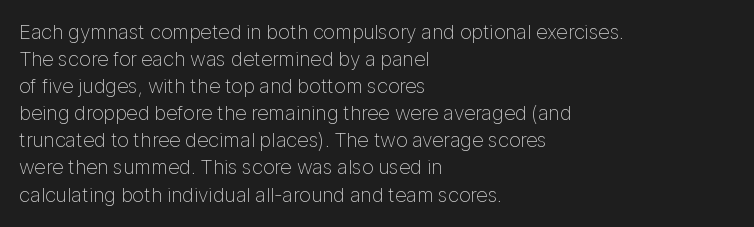
The passage shown is not underscored anywhere. Summary of vertical rhythm: regular, with standard interline spacing. The rag falls on the right side of this text block. Notice how the stems are strictly vertical — no italics here. Vertical stems look standard width or narrower in stroke.
